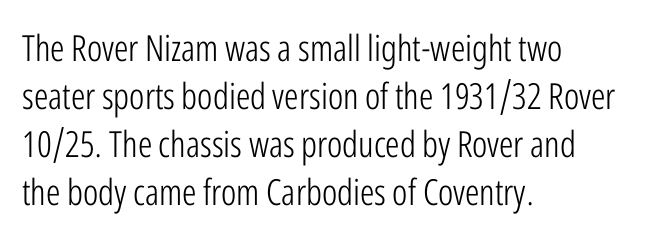
Q: Is the text bold? A: No.
Q: Is the text italic (slanted)? A: No, it is upright.
Q: Is the typeface a serif or a sans-serif typeface? A: Sans-serif.
Q: Is the text underlined? A: No.
Q: How is the paragraph aligned? A: Left-aligned.
Q: Is the spacing between letters normal or unusually wide? A: Normal.
Q: Is the spacing between lines tight, normal or loose? A: Normal.
Q: Width (condensed, normal, or wide)? A: Condensed.
Q: Stroke contrast? A: Low.
Q: x-height? A: Medium.
Q: Monospaced? A: No.
